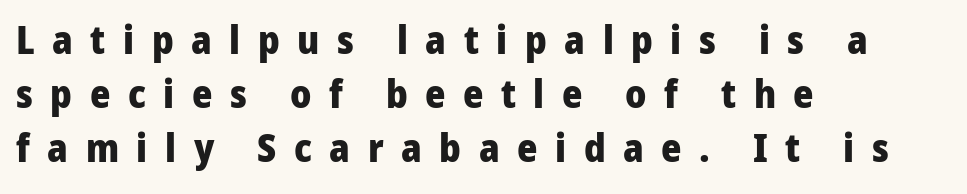
The image shows 39 px heavy sans-serif type, upright; set left-aligned, normal line spacing (1.38x), unusually wide letter spacing (+0.45 em), not underlined; low stroke contrast and a medium x-height.
